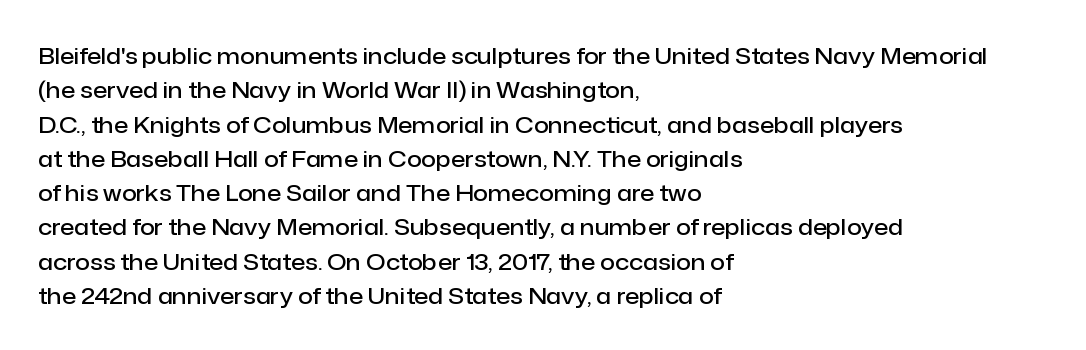
The setting favours the left margin, as ordinary paragraphs usually do. Words float on clear page, feet unadorned. If you measured baseline to baseline, you'd find a middling distance. These words are printed semibold, heavier than regular yet not bold. Does the lettering tilt? It doesn't — this is upright.
